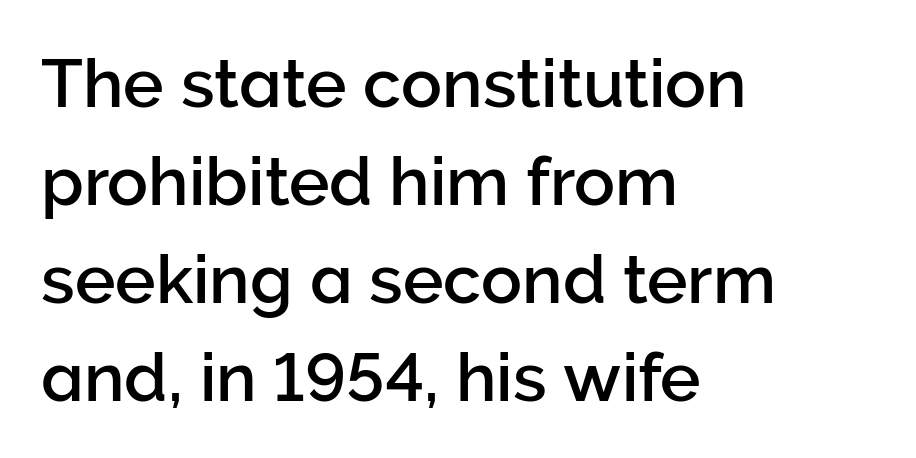
The image shows 68 px sans-serif type, upright; set left-aligned, normal line spacing (1.44x), normal letter spacing, not underlined; low stroke contrast and a medium x-height.
